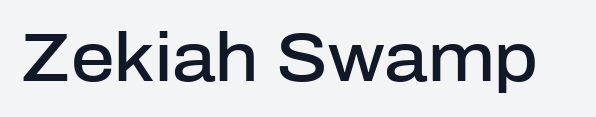
Q: Is the text bold? A: Semi-bold.
Q: Is the text italic (slanted)? A: No, it is upright.
Q: Is the typeface a serif or a sans-serif typeface? A: Sans-serif.
Q: Is the text underlined? A: No.
Q: Is the spacing between letters normal or unusually wide? A: Normal.
Q: Width (condensed, normal, or wide)? A: Normal.
Q: Stroke contrast? A: Low.
Q: x-height? A: Medium.
Q: Monospaced? A: No.
